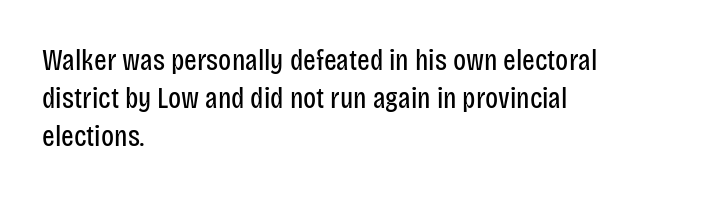
Q: Is the text bold? A: No.
Q: Is the text italic (slanted)? A: No, it is upright.
Q: Is the typeface a serif or a sans-serif typeface? A: Sans-serif.
Q: Is the text underlined? A: No.
Q: How is the paragraph aligned? A: Left-aligned.
Q: Is the spacing between letters normal or unusually wide? A: Normal.
Q: Is the spacing between lines tight, normal or loose? A: Normal.
Q: Width (condensed, normal, or wide)? A: Condensed.
Q: Stroke contrast? A: Low.
Q: x-height? A: Large.
Q: Monospaced? A: No.
